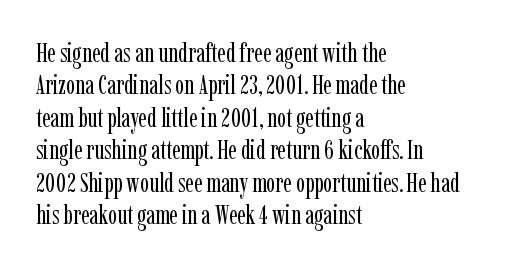
{"italic": "no", "bold": "no", "underline": "no", "align": "left", "line_spacing_ratio": 1.2, "letter_spacing": "normal", "letter_spacing_em": 0.0, "glyph_px": 27}
